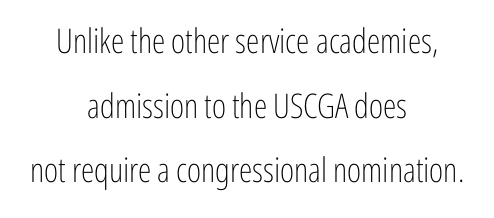
Stems here are at most as thick as an everyday book face. Do the characters align in a grid? No, the font is proportional. Nope, no serifs anywhere on these letters. Between one letter and the next there's only the usual sliver of space. How would I describe the line gaps? Wide and relaxed.
